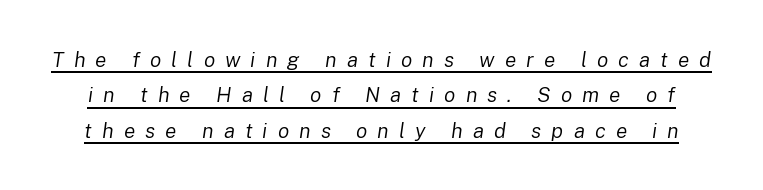
Short note: letters widely spaced. Notice how the stems are inclined rather than vertical — that's the hallmark of italics. Underline: present. This block has exactly the height ordinary leading produces. Vertical stems look standard width or narrower in stroke.
